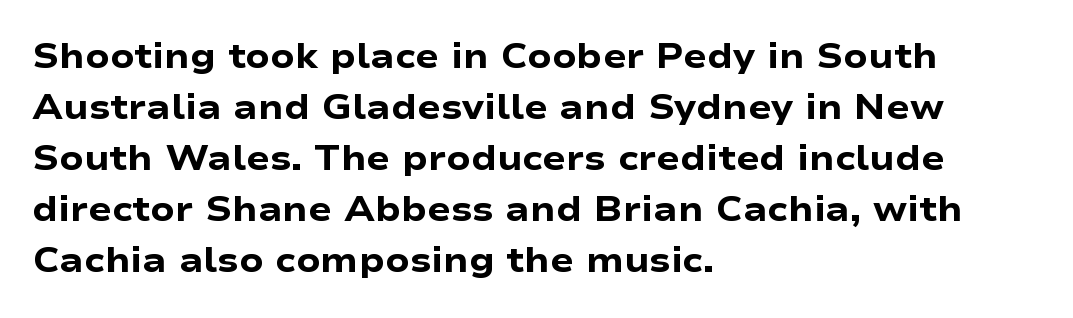
{"serif": "no", "italic": "no", "bold": "yes", "weight": "heavy", "width": "wide", "stroke_contrast": "low", "x_height": "medium", "monospaced": "no", "underline": "no", "align": "left", "line_spacing": "normal", "line_spacing_ratio": 1.46, "letter_spacing": "normal", "letter_spacing_em": 0.0, "glyph_px": 35}
